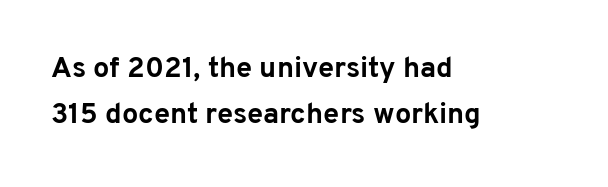
Q: Is the text bold? A: Yes.
Q: Is the text italic (slanted)? A: No, it is upright.
Q: Is the typeface a serif or a sans-serif typeface? A: Sans-serif.
Q: Is the text underlined? A: No.
Q: How is the paragraph aligned? A: Left-aligned.
Q: Is the spacing between letters normal or unusually wide? A: Normal.
Q: Is the spacing between lines tight, normal or loose? A: Normal.
Q: Width (condensed, normal, or wide)? A: Normal.
Q: Stroke contrast? A: Low.
Q: x-height? A: Medium.
Q: Monospaced? A: No.
